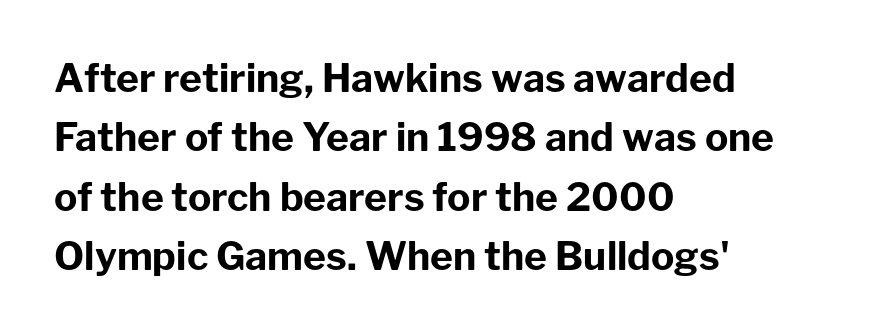
{"serif": "no", "italic": "no", "bold": "yes", "weight": "bold", "width": "normal", "stroke_contrast": "low", "x_height": "medium", "monospaced": "no", "underline": "no", "align": "left", "line_spacing": "normal", "line_spacing_ratio": 1.52, "letter_spacing": "normal", "letter_spacing_em": 0.0, "glyph_px": 39}
